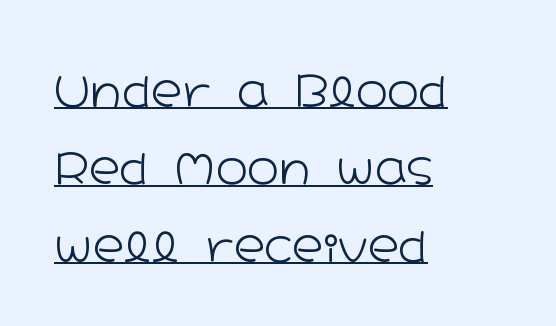
Style check: upright. This sample carries an underscore along the baseline area. Casual observation: everything's shoved over to the left. Spacing between characters is what you'd get straight out of the box.
